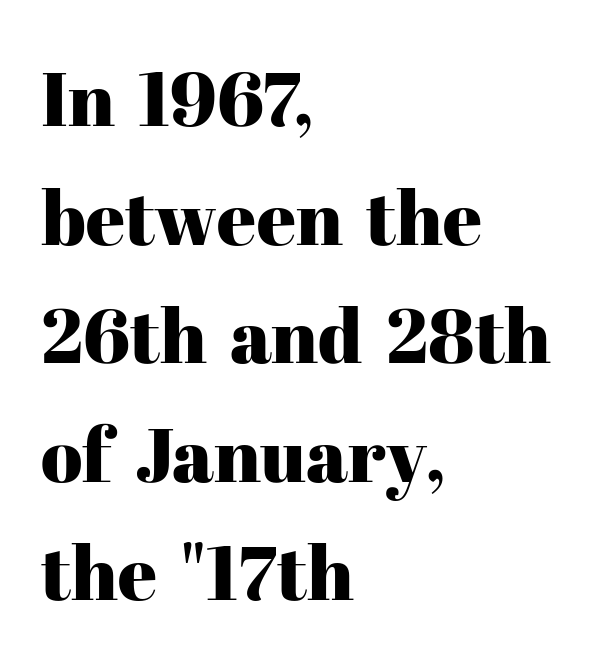
Any mark beneath the type? The region is blank. Ordinary non-slanted type is in use. Short note: letters normally spaced. A typesetter would label this face a serif. The face used here is proportionally spaced, like ordinary book or web type.
